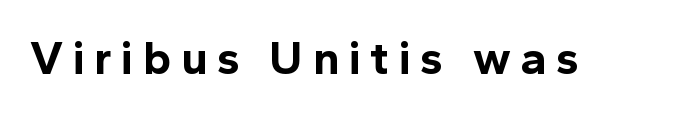
{"serif": "no", "italic": "no", "bold": "yes", "weight": "bold", "width": "normal", "x_height": "medium", "monospaced": "no", "underline": "no", "letter_spacing": "wide", "letter_spacing_em": 0.2, "glyph_px": 47}
